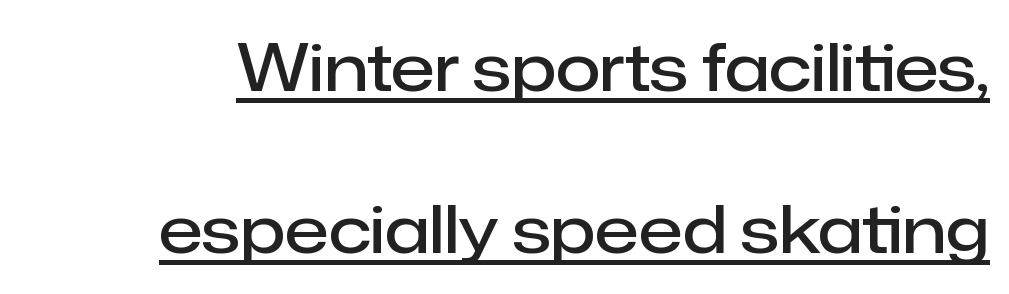
{"serif": "no", "italic": "no", "bold": "semi", "weight": "semibold", "width": "normal", "stroke_contrast": "low", "x_height": "medium", "monospaced": "no", "underline": "yes", "line_spacing": "loose", "line_spacing_ratio": 2.49, "letter_spacing": "normal", "letter_spacing_em": 0.0, "glyph_px": 65}
